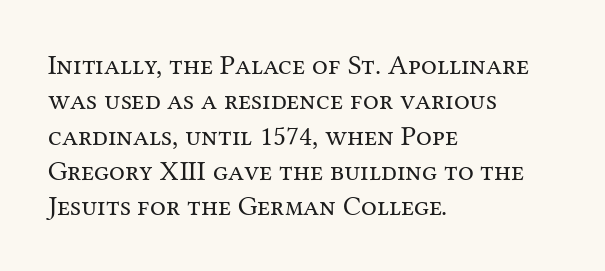
The image shows 28 px regular-weight serif type, upright; set left-aligned, normal line spacing (1.26x), normal letter spacing, not underlined; medium stroke contrast and a medium x-height.
